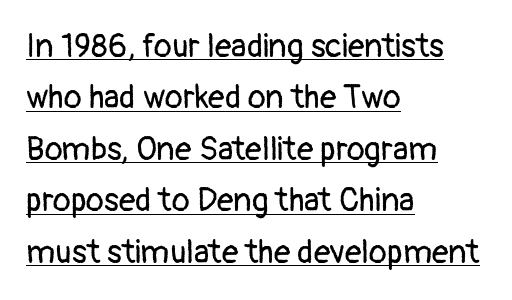
The lines in this sample share a left origin and differ only in where they stop. Tall strokes in this sample are plumb rather than angled. Weight: not bold — regular or lighter. Caption: standard tracking, unaltered. The line-height multiplier appears to be the usual default. Check the space under the baseline: a stroke is drawn there.
